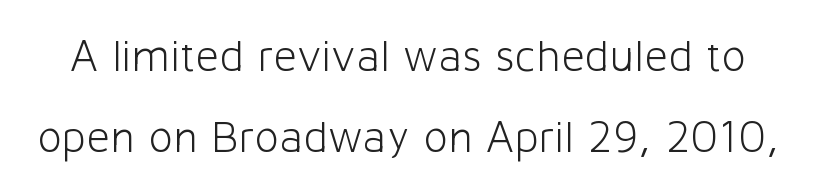
Weight class: somewhere from thin through regular. The rendering uses natural spacing where letterforms have individual widths. Nope, no serifs anywhere on these letters. Glyph-to-glyph distance matches everyday printed text.
